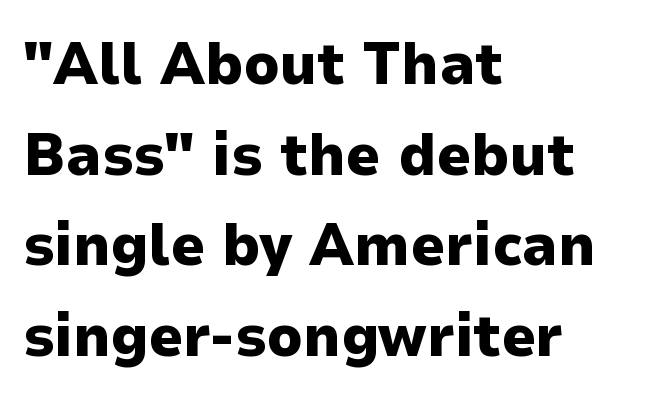
Q: Is the text bold? A: Yes.
Q: Is the text italic (slanted)? A: No, it is upright.
Q: Is the typeface a serif or a sans-serif typeface? A: Sans-serif.
Q: Is the text underlined? A: No.
Q: How is the paragraph aligned? A: Left-aligned.
Q: Is the spacing between letters normal or unusually wide? A: Normal.
Q: Is the spacing between lines tight, normal or loose? A: Normal.
Q: Width (condensed, normal, or wide)? A: Normal.
Q: Stroke contrast? A: Low.
Q: x-height? A: Medium.
Q: Monospaced? A: No.
